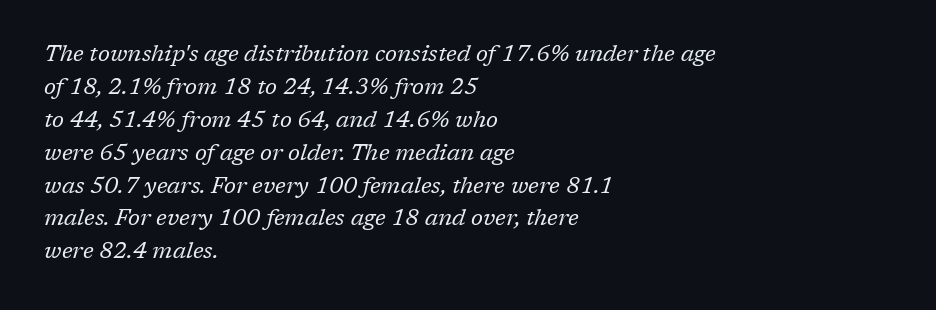
{"italic": "yes", "lean": "right", "slant_degrees": 17, "bold": "no", "underline": "no", "align": "left", "line_spacing": "normal", "line_spacing_ratio": 1.43, "letter_spacing": "normal", "letter_spacing_em": 0.0, "glyph_px": 23}
